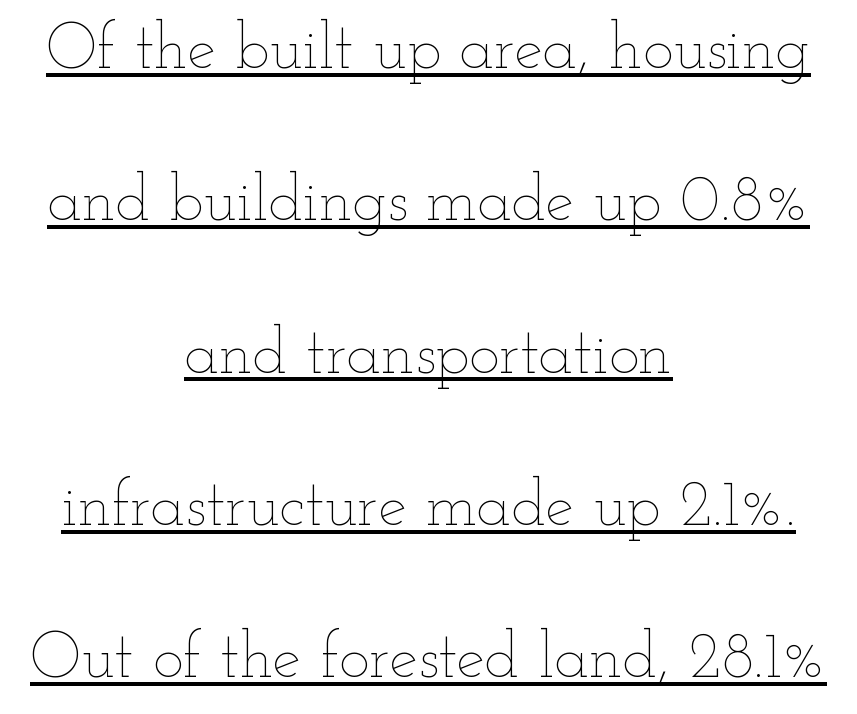
The designer dialed line spacing up above the default. Character widths vary here, with narrow letters taking less room than wide ones. Notice how the stems are strictly vertical — no italics here. Compared with typical body copy, the letter spacing here is the same. This is underlined copy, the kind a proofreader might mark for attention.
